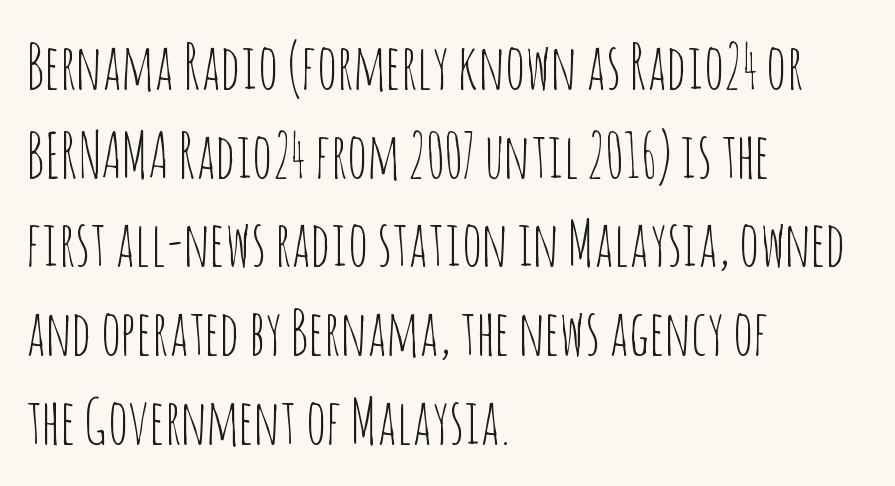
Q: Is the text bold? A: No.
Q: Is the text italic (slanted)? A: No, it is upright.
Q: Is the typeface a serif or a sans-serif typeface? A: Sans-serif.
Q: Is the text underlined? A: No.
Q: How is the paragraph aligned? A: Left-aligned.
Q: Is the spacing between letters normal or unusually wide? A: Normal.
Q: Is the spacing between lines tight, normal or loose? A: Normal.
Q: Width (condensed, normal, or wide)? A: Condensed.
Q: Stroke contrast? A: Low.
Q: x-height? A: Large.
Q: Monospaced? A: No.
